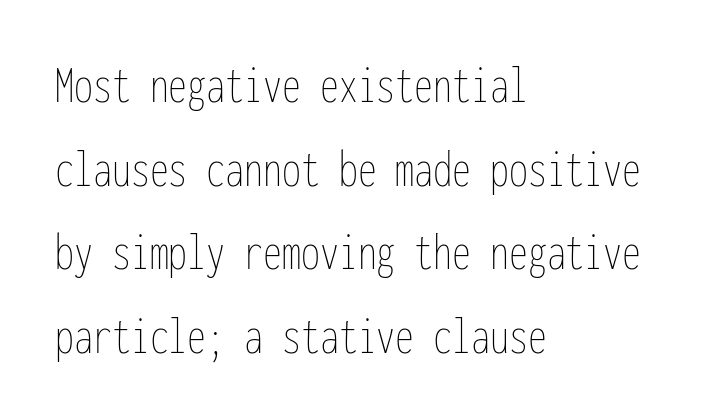
Q: Is the text bold? A: No.
Q: Is the text italic (slanted)? A: No, it is upright.
Q: Is the text underlined? A: No.
Q: How is the paragraph aligned? A: Left-aligned.
Q: Is the spacing between letters normal or unusually wide? A: Normal.
Q: Is the spacing between lines tight, normal or loose? A: Normal.
Q: Width (condensed, normal, or wide)? A: Condensed.
Q: Stroke contrast? A: Low.
Q: x-height? A: Medium.
Q: Monospaced? A: Yes.
